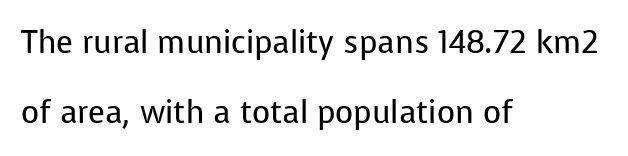
Plain, unruled lines of type. Unlike italic type, these characters show no tilt at all. Character widths vary here, with narrow letters taking less room than wide ones. Line spacing here is loose. Line starts are locked; line ends wander. Is the letter spacing exaggerated? No — it looks like the ordinary default.
